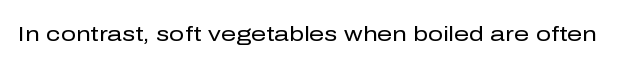
Q: Is the text bold? A: No.
Q: Is the text italic (slanted)? A: No, it is upright.
Q: Is the text underlined? A: No.
Q: Is the spacing between letters normal or unusually wide? A: Normal.
